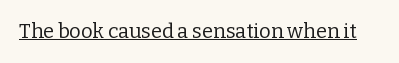
Between one letter and the next there's only the usual sliver of space. A roman cut, with each character standing at attention. The rendered words wear a rule along their underside. Heaviness? Minimal to ordinary, like unemphasized prose.
